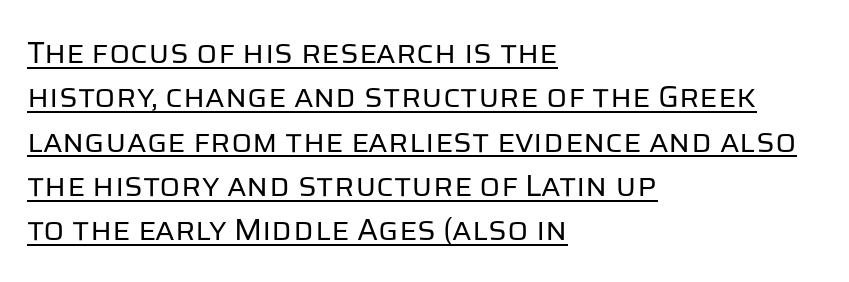
In terms of leading, this rendering sits right in the middle. This is underlined copy, the kind a proofreader might mark for attention. Nothing unusual about the tracking: characters are spaced as the font intends. Proportional: the letters do not fall into vertical columns. I'd call this a sans setting — the letters go barefoot. Weight: in the light-to-regular range.
